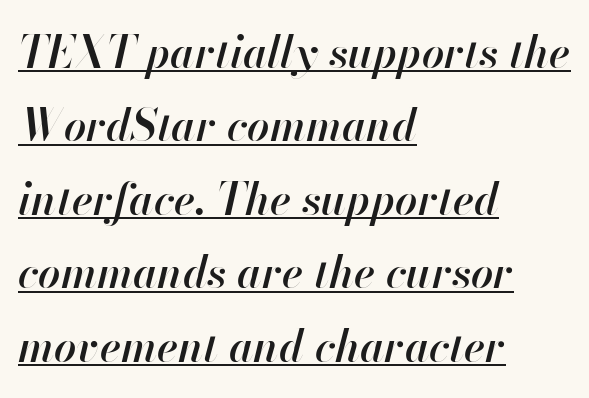
{"italic": "yes", "lean": "right", "slant_degrees": 13, "bold": "semi", "weight": "semibold", "width": "normal", "stroke_contrast": "high", "x_height": "small", "monospaced": "no", "underline": "yes", "align": "left", "line_spacing": "normal", "line_spacing_ratio": 1.67, "letter_spacing": "normal", "letter_spacing_em": 0.0, "glyph_px": 44}
